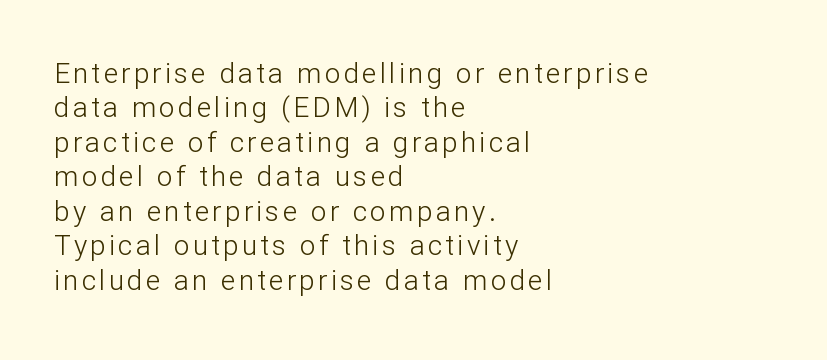
Q: Is the text bold? A: No.
Q: Is the text italic (slanted)? A: No, it is upright.
Q: Is the typeface a serif or a sans-serif typeface? A: Sans-serif.
Q: Is the text underlined? A: No.
Q: How is the paragraph aligned? A: Left-aligned.
Q: Width (condensed, normal, or wide)? A: Normal.
Q: Stroke contrast? A: Low.
Q: x-height? A: Medium.
Q: Monospaced? A: No.
